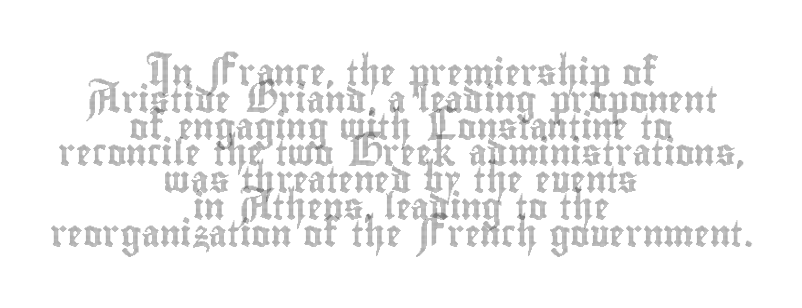
{"italic": "no", "underline": "no", "align": "center", "line_spacing": "tight", "line_spacing_ratio": 1.03, "letter_spacing": "normal", "letter_spacing_em": 0.0, "glyph_px": 26}
